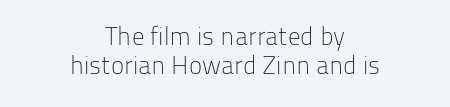
The image shows 25 px text type, upright; set centered, tight line spacing (1.15x), normal letter spacing, not underlined.
